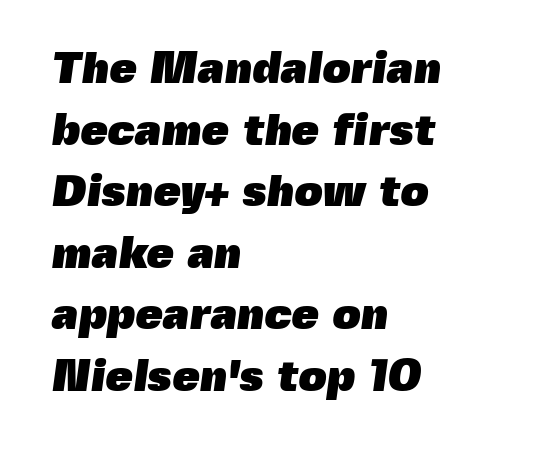
{"serif": "no", "bold": "yes", "weight": "heavy", "width": "normal", "x_height": "medium", "monospaced": "no", "underline": "no", "align": "left", "line_spacing": "normal", "line_spacing_ratio": 1.4, "letter_spacing": "normal", "letter_spacing_em": 0.0, "glyph_px": 44}
